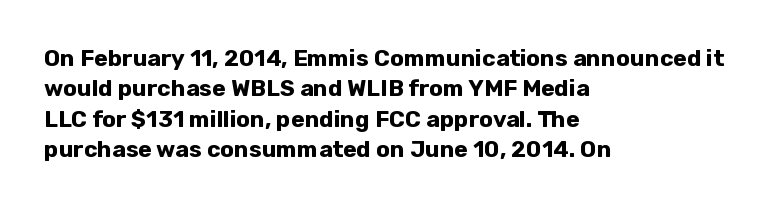
{"italic": "no", "bold": "yes", "underline": "no", "align": "left", "line_spacing": "normal", "line_spacing_ratio": 1.32, "letter_spacing": "normal", "letter_spacing_em": 0.0, "glyph_px": 23}
